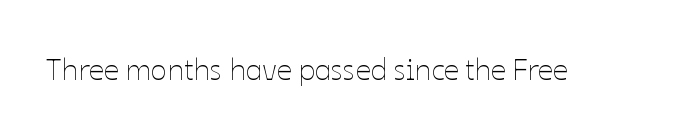
{"italic": "no", "bold": "no", "weight": "thin", "width": "normal", "stroke_contrast": "low", "x_height": "medium", "monospaced": "no", "underline": "no", "letter_spacing": "normal", "letter_spacing_em": 0.0, "glyph_px": 30}
